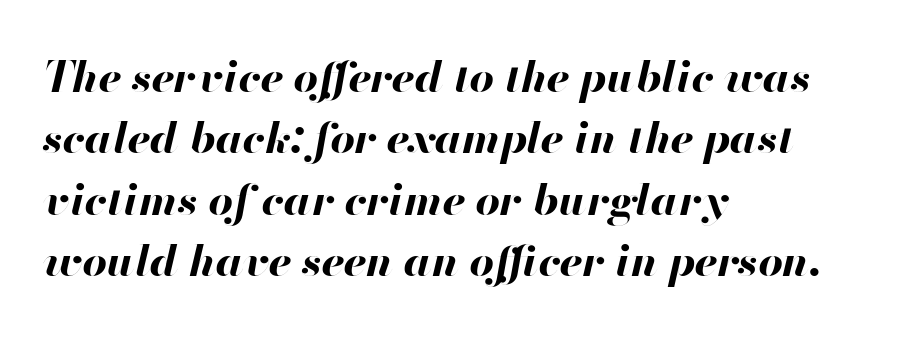
The image shows 43 px bold type, italic (leaning right); set left-aligned, normal line spacing (1.43x), normal letter spacing, not underlined; high stroke contrast and a small x-height.
